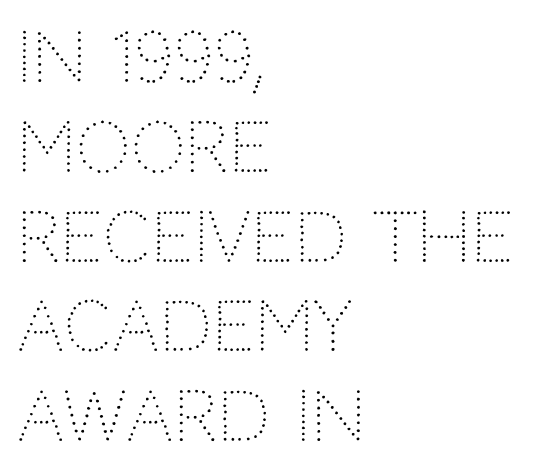
The image shows 68 px light sans-serif type, upright; set left-aligned, normal line spacing (1.32x), normal letter spacing, not underlined; low stroke contrast and a large x-height.
